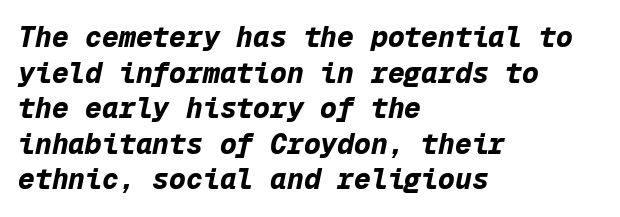
Q: Is the text bold? A: Yes.
Q: Is the text italic (slanted)? A: Yes, it leans right by about 12 degrees.
Q: Is the text underlined? A: No.
Q: How is the paragraph aligned? A: Left-aligned.
Q: Is the spacing between letters normal or unusually wide? A: Normal.
Q: Is the spacing between lines tight, normal or loose? A: Normal.
Q: Width (condensed, normal, or wide)? A: Normal.
Q: Stroke contrast? A: Low.
Q: x-height? A: Medium.
Q: Monospaced? A: Yes.
